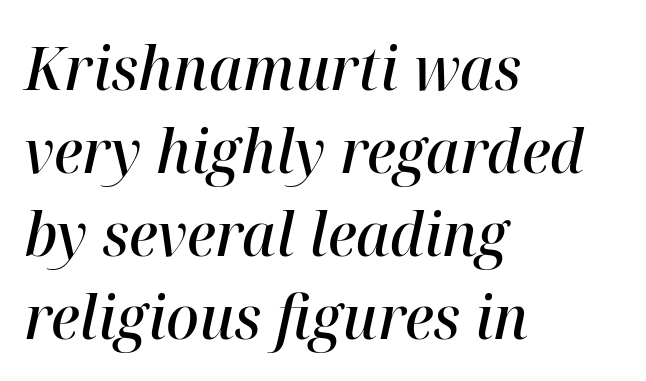
{"italic": "yes", "lean": "right", "slant_degrees": 12, "bold": "semi", "weight": "semibold", "width": "normal", "stroke_contrast": "high", "x_height": "medium", "monospaced": "no", "underline": "no", "align": "left", "line_spacing": "normal", "line_spacing_ratio": 1.36, "letter_spacing": "normal", "letter_spacing_em": 0.0, "glyph_px": 61}
